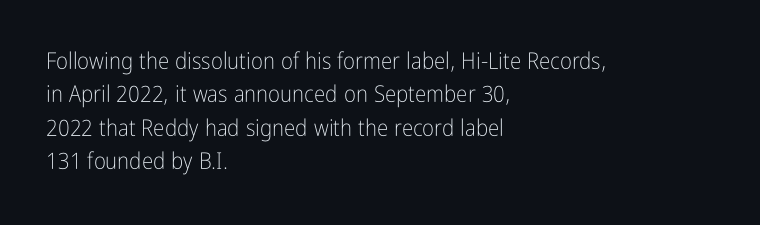
The image shows 23 px text type, upright; set left-aligned, normal line spacing (1.45x), normal letter spacing, not underlined.
